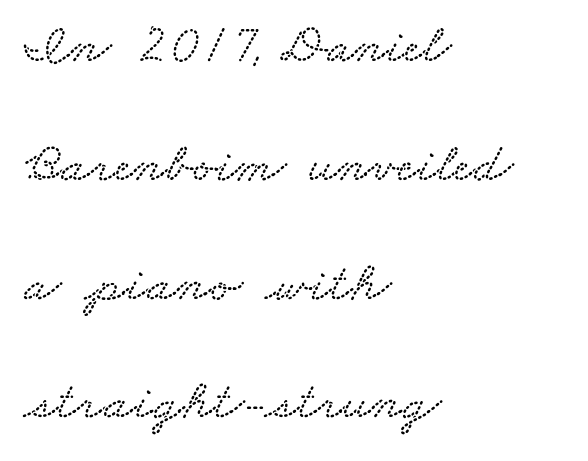
Q: Is the text underlined? A: No.
Q: How is the paragraph aligned? A: Left-aligned.
Q: Is the spacing between letters normal or unusually wide? A: Normal.
Q: Is the spacing between lines tight, normal or loose? A: Loose.
Q: Width (condensed, normal, or wide)? A: Wide.
Q: Stroke contrast? A: Low.
Q: x-height? A: Small.
Q: Monospaced? A: No.
